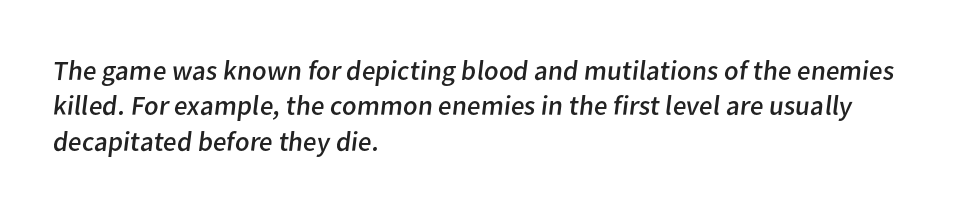
The image shows 28 px regular-weight sans-serif type; set left-aligned, normal line spacing (1.26x), normal letter spacing, not underlined; low stroke contrast and a medium x-height.
